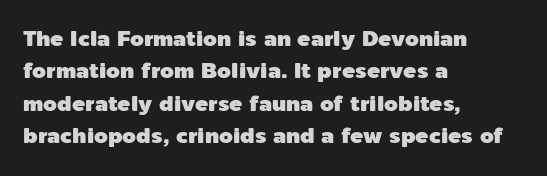
{"italic": "no", "underline": "no", "align": "left", "line_spacing": "normal", "line_spacing_ratio": 1.47, "letter_spacing": "normal", "letter_spacing_em": 0.0, "glyph_px": 22}
